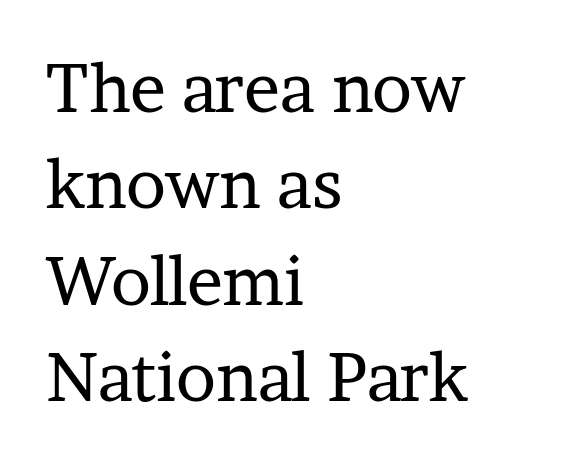
{"serif": "yes", "italic": "no", "bold": "no", "weight": "regular", "width": "normal", "stroke_contrast": "low", "x_height": "medium", "monospaced": "no", "underline": "no", "align": "left", "line_spacing": "normal", "line_spacing_ratio": 1.44, "letter_spacing": "normal", "letter_spacing_em": 0.0, "glyph_px": 67}
